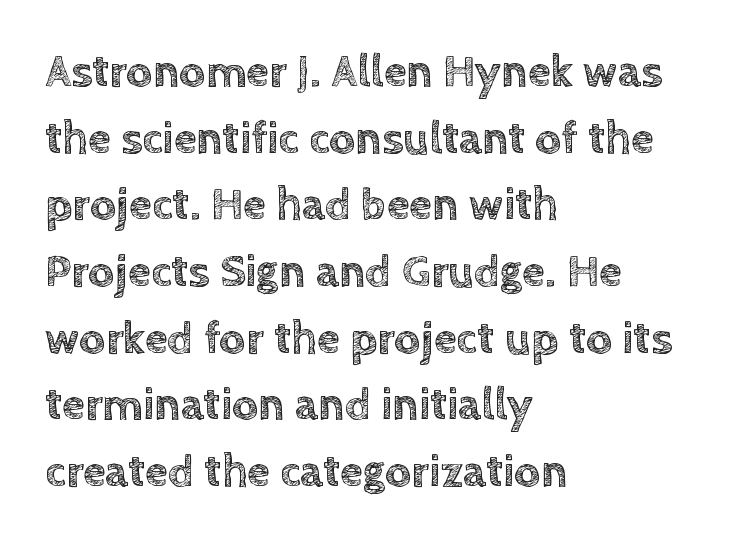
The text block is weighted toward the left margin, trailing off unevenly rightward. A bare baseline throughout the passage. No italicization has been applied; the sample stays upright. Inter-character spacing is left at the font's built-in metrics. The block of text has a typical density, with ordinary space between rows. Looks like regular typesetting: each glyph gets only the width it needs.
